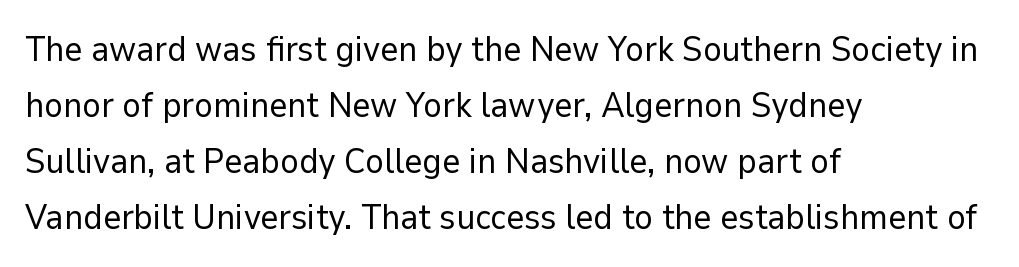
Horizontally, the lines are justified to the leading edge only. Does extra space separate the letters? No, they use regular spacing. When letters stand straight like this, we call the style roman or upright. The weight tops out at a normal text grade.
